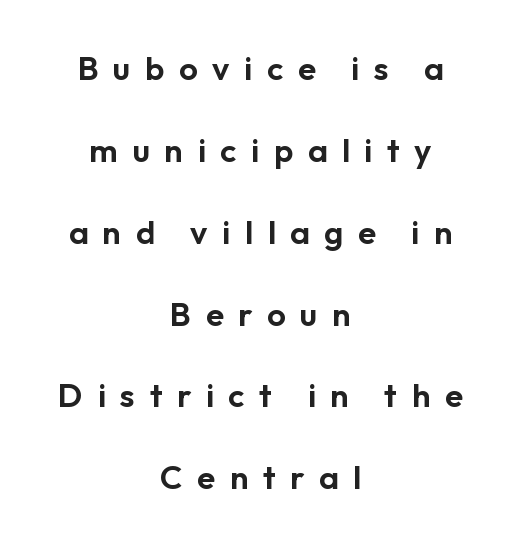
Q: Is the text italic (slanted)? A: No, it is upright.
Q: Is the typeface a serif or a sans-serif typeface? A: Sans-serif.
Q: Is the text underlined? A: No.
Q: How is the paragraph aligned? A: Centered.
Q: Is the spacing between letters normal or unusually wide? A: Unusually wide.
Q: Is the spacing between lines tight, normal or loose? A: Loose.
Q: Width (condensed, normal, or wide)? A: Normal.
Q: Stroke contrast? A: Low.
Q: x-height? A: Medium.
Q: Monospaced? A: No.
